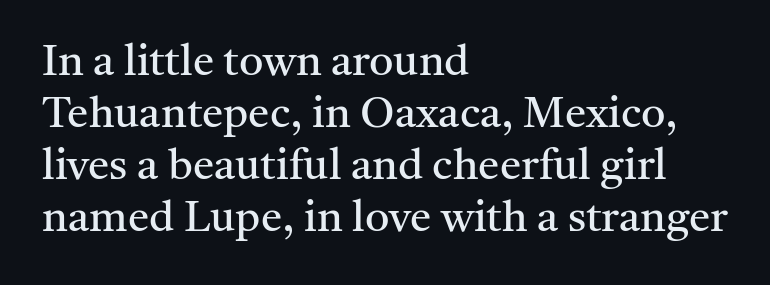
{"serif": "yes", "italic": "no", "bold": "no", "weight": "regular", "width": "normal", "stroke_contrast": "medium", "x_height": "medium", "monospaced": "no", "underline": "no", "align": "left", "line_spacing_ratio": 1.21, "letter_spacing": "normal", "letter_spacing_em": 0.0, "glyph_px": 43}
